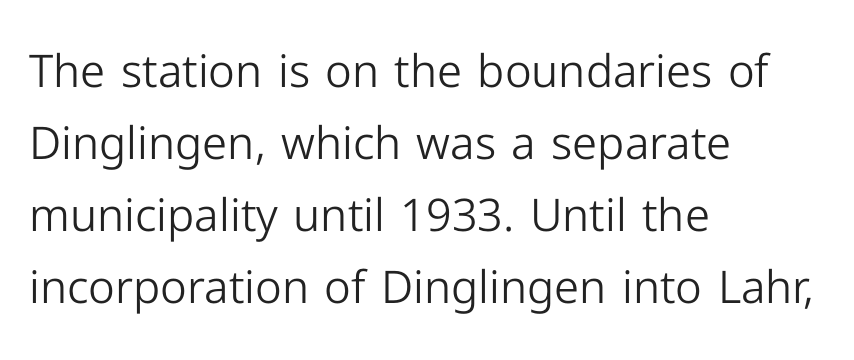
{"serif": "no", "italic": "no", "bold": "no", "weight": "light", "width": "normal", "stroke_contrast": "low", "x_height": "medium", "monospaced": "no", "underline": "no", "align": "left", "line_spacing": "normal", "line_spacing_ratio": 1.6, "letter_spacing": "normal", "letter_spacing_em": 0.0, "glyph_px": 45}
